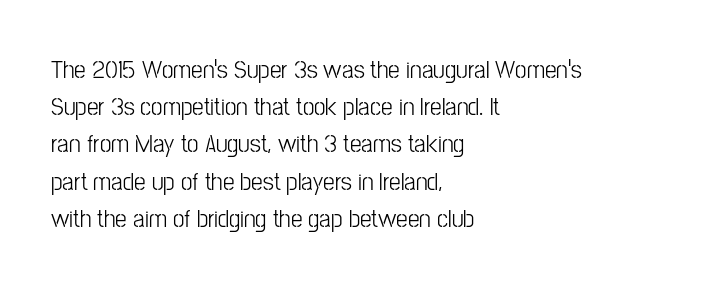
{"italic": "no", "bold": "no", "underline": "no", "align": "left", "line_spacing": "normal", "line_spacing_ratio": 1.43, "letter_spacing": "normal", "letter_spacing_em": 0.0, "glyph_px": 26}
